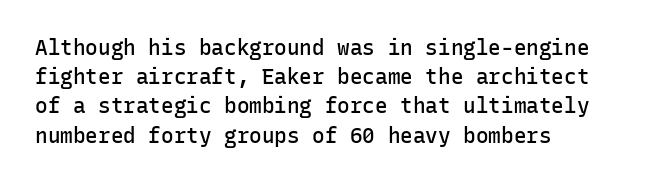
Q: Is the text bold? A: Semi-bold.
Q: Is the text italic (slanted)? A: No, it is upright.
Q: Is the text underlined? A: No.
Q: How is the paragraph aligned? A: Left-aligned.
Q: Is the spacing between letters normal or unusually wide? A: Normal.
Q: Is the spacing between lines tight, normal or loose? A: Normal.
